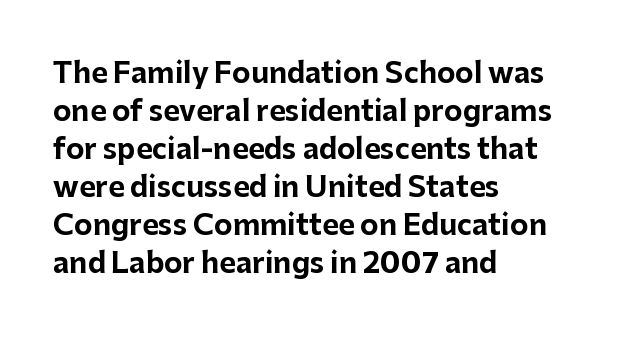
The space beneath each line is pristine and unruled. The characters look thick and weighty, a clear bold. Note the varied advance widths — an 'i' is clearly narrower than an 'm'. Unlike a traditional serif, this face leaves its strokes unadorned.
